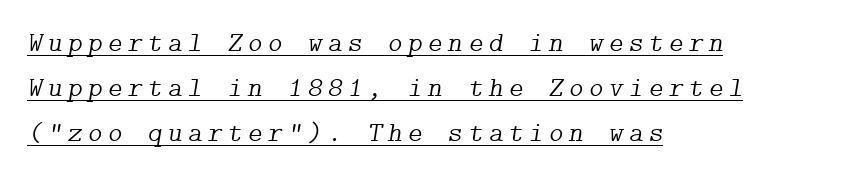
Heaviness? Minimal to ordinary, like unemphasized prose. Old-style or modern, the face here clearly has serifs. In terms of posture, this sample is oblique. The setting favours the left margin, as ordinary paragraphs usually do. A rule runs beneath these lines of type.
